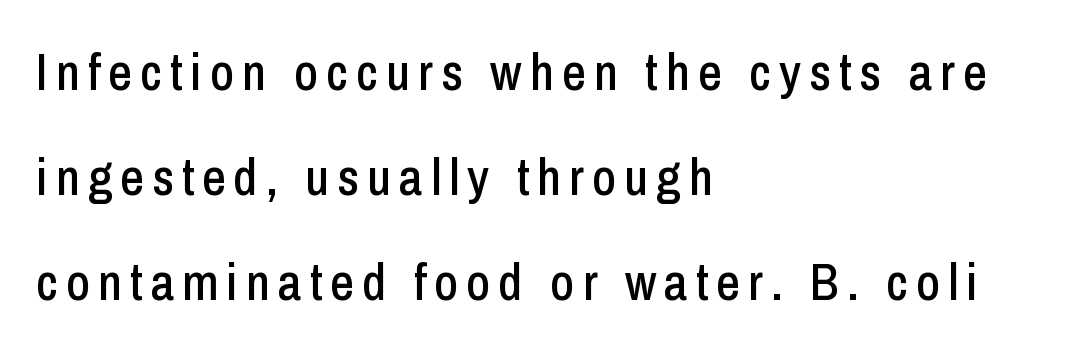
The area under the type is left untouched. Vertical spacing — loose. The text was rendered using a sans face with plain stroke endings. Quick note: not italic, upright.
